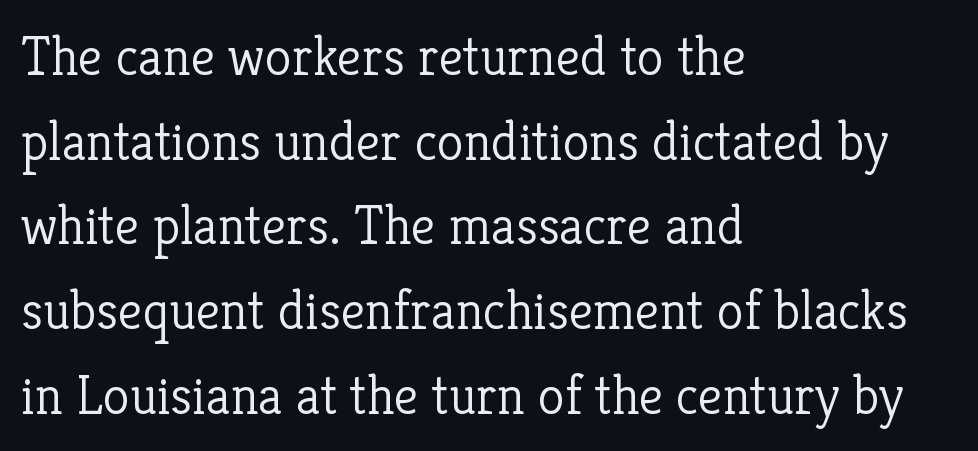
{"serif": "yes", "italic": "no", "bold": "no", "weight": "light", "width": "normal", "stroke_contrast": "low", "x_height": "medium", "monospaced": "no", "underline": "no", "align": "left", "line_spacing": "normal", "line_spacing_ratio": 1.54, "letter_spacing": "normal", "letter_spacing_em": 0.0, "glyph_px": 55}
